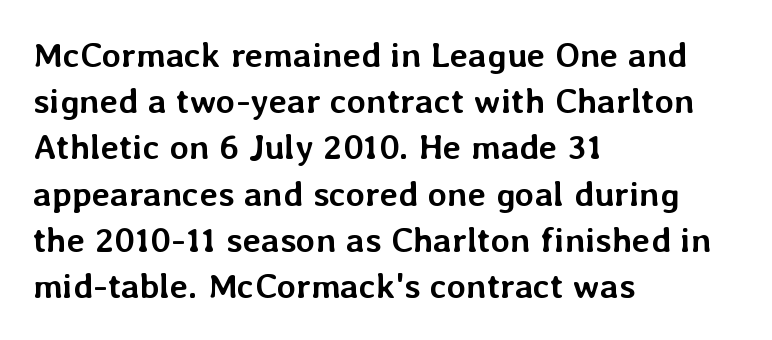
The image shows 35 px semibold type, upright; set left-aligned, normal line spacing (1.32x), normal letter spacing, not underlined; low stroke contrast and a medium x-height.
